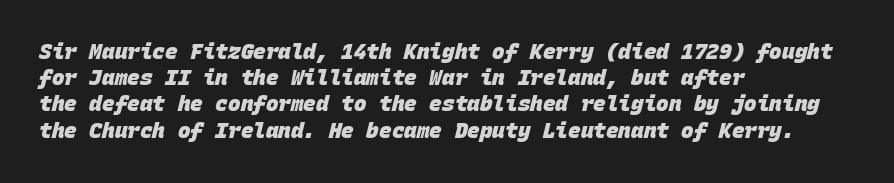
Q: Is the text bold? A: Yes.
Q: Is the text underlined? A: No.
Q: How is the paragraph aligned? A: Left-aligned.
Q: Is the spacing between letters normal or unusually wide? A: Normal.
Q: Is the spacing between lines tight, normal or loose? A: Normal.
